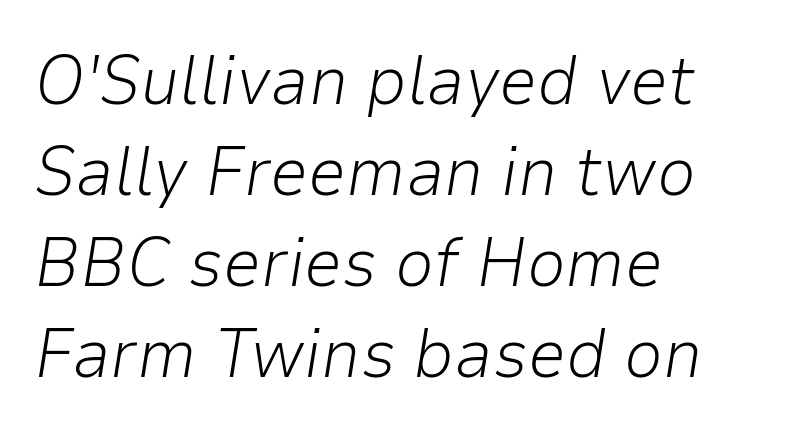
Q: Is the text bold? A: No.
Q: Is the text italic (slanted)? A: Yes, it leans right by about 9 degrees.
Q: Is the text underlined? A: No.
Q: How is the paragraph aligned? A: Left-aligned.
Q: Is the spacing between letters normal or unusually wide? A: Normal.
Q: Is the spacing between lines tight, normal or loose? A: Normal.
Q: Width (condensed, normal, or wide)? A: Normal.
Q: Stroke contrast? A: Low.
Q: x-height? A: Medium.
Q: Monospaced? A: No.
